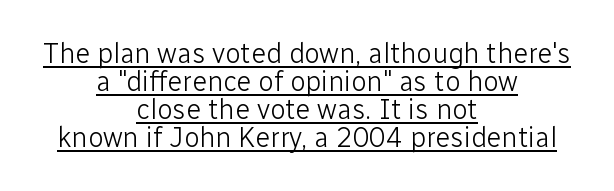
The image shows 28 px light sans-serif type, upright; set centered, tight line spacing (1.0x), normal letter spacing, underlined; low stroke contrast and a medium x-height.
